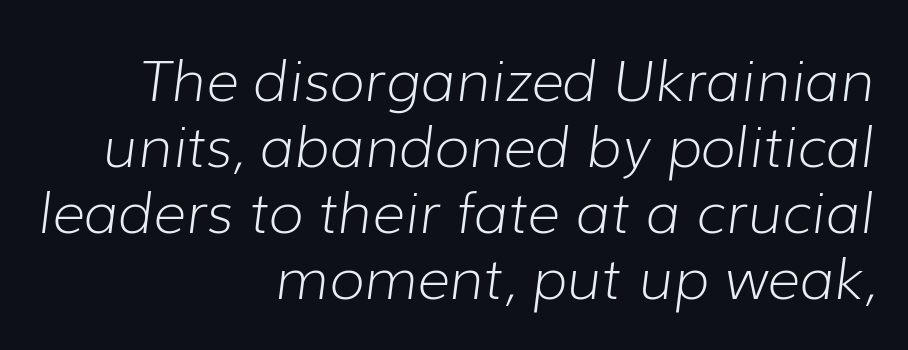
These lines are set flush right with a ragged left edge. The font's italic variant was chosen for this text. Clear beneath every line of the passage. The line texture is even and compact thanks to regular tracking. Ink coverage per letter is moderate at most.
